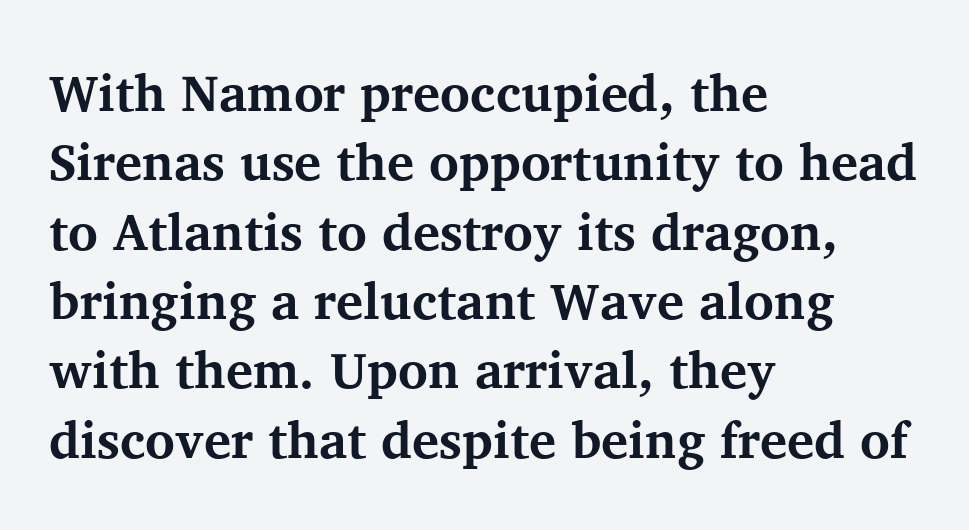
The image shows 51 px bold serif type, upright; set left-aligned, normal line spacing (1.36x), normal letter spacing, not underlined; medium stroke contrast and a medium x-height.
